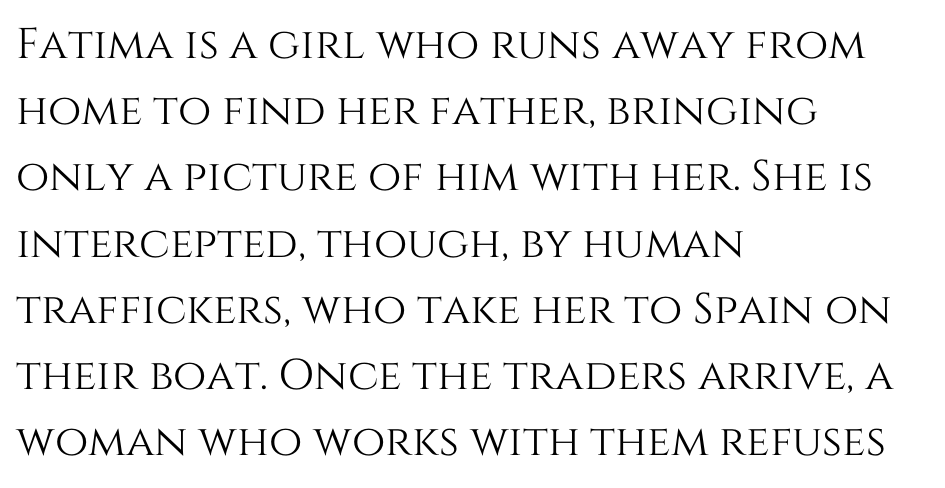
Tracking here is standard; glyphs follow each other at the usual distance. Beneath every word, the page is bare. Caption: multi-line text, flush left, ragged right. Character widths vary here, with narrow letters taking less room than wide ones.
